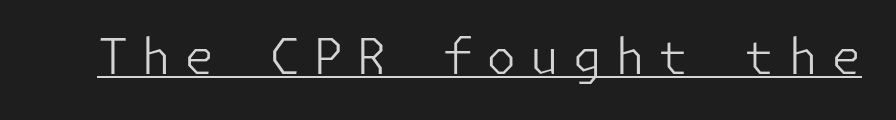
Is the type heavy? It reads as light-to-regular instead. Every character sits straight up, as roman type does. Serif or sans? Sans — the stroke terminals are bare. Glance below the letters and you will spot a drawn line.
